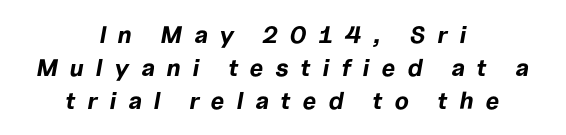
{"italic": "yes", "lean": "right", "slant_degrees": 10, "bold": "yes", "underline": "no", "align": "center", "line_spacing": "normal", "line_spacing_ratio": 1.37, "letter_spacing": "wide", "letter_spacing_em": 0.5, "glyph_px": 24}
